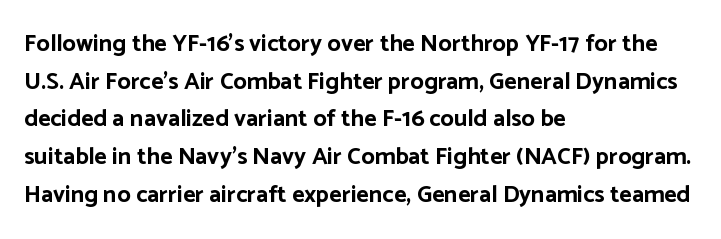
Q: Is the text bold? A: Yes.
Q: Is the text italic (slanted)? A: No, it is upright.
Q: Is the text underlined? A: No.
Q: How is the paragraph aligned? A: Left-aligned.
Q: Is the spacing between letters normal or unusually wide? A: Normal.
Q: Is the spacing between lines tight, normal or loose? A: Normal.
